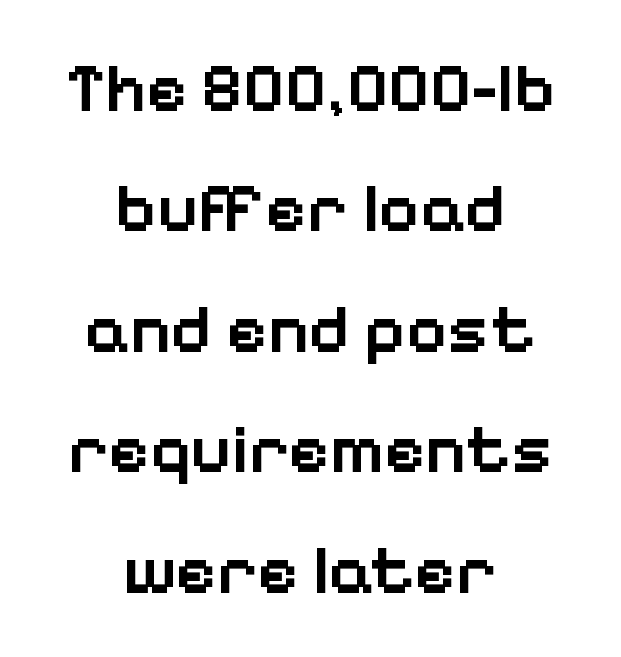
This is the in-between weight designers call semibold or demi. Type without underlining. The text was rendered using a sans face with plain stroke endings. A roman cut, with each character standing at attention.
